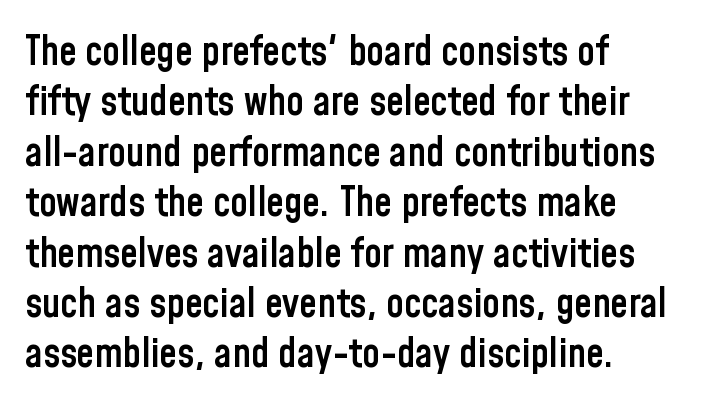
The string is rendered with underlining switched off. The typesetting leans somewhat heavy: a semibold. A typesetter would call this zero additional tracking. These lines are rendered in a variable-pitch font. Vertical strokes here are truly vertical.
